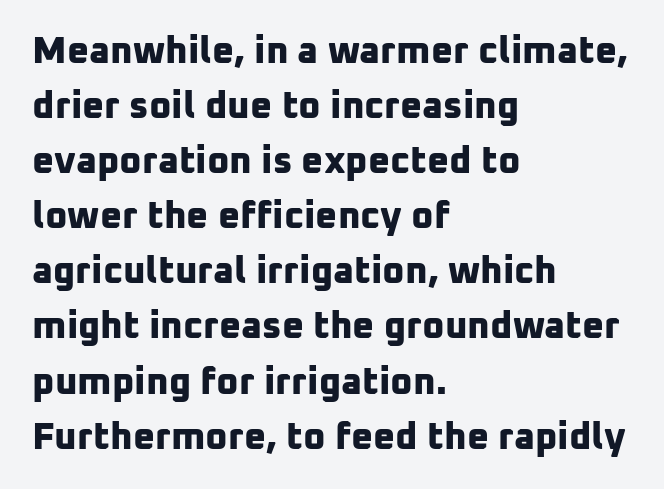
Q: Is the text bold? A: Yes.
Q: Is the typeface a serif or a sans-serif typeface? A: Sans-serif.
Q: Is the text underlined? A: No.
Q: How is the paragraph aligned? A: Left-aligned.
Q: Is the spacing between letters normal or unusually wide? A: Normal.
Q: Is the spacing between lines tight, normal or loose? A: Normal.
Q: Width (condensed, normal, or wide)? A: Normal.
Q: Stroke contrast? A: Low.
Q: x-height? A: Medium.
Q: Monospaced? A: No.
